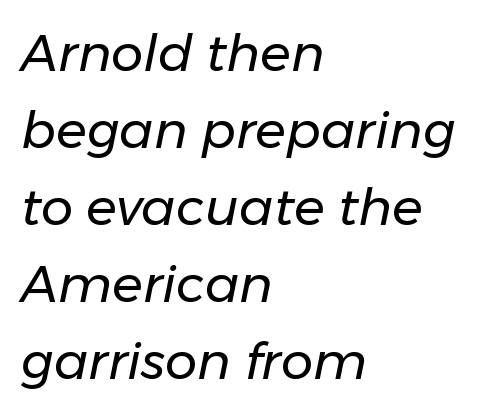
Whoever set this chose a conventional vertical rhythm. A typesetter would call this proportional, since set widths differ per character. Notice how the passage keeps a crisp vertical edge on the left only. The gaps between neighbouring characters are ordinary and unremarkable. The strip under each line holds only bare page. Weight: not bold — regular or lighter.
